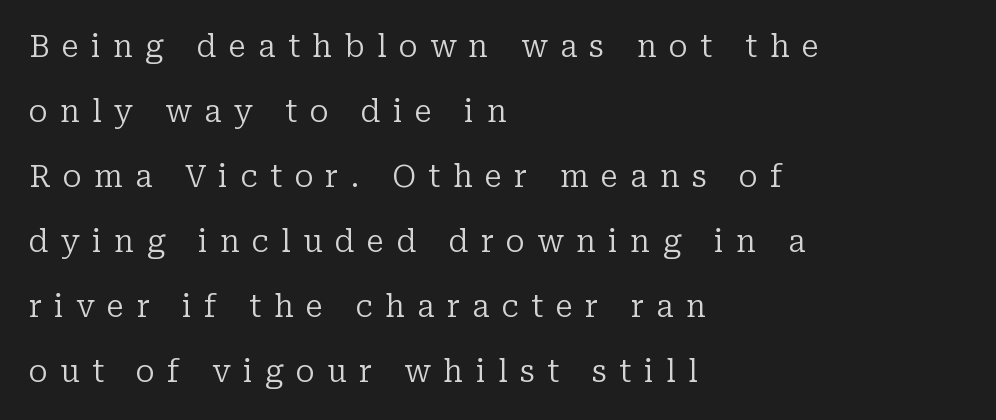
Q: Is the text bold? A: No.
Q: Is the text italic (slanted)? A: No, it is upright.
Q: Is the typeface a serif or a sans-serif typeface? A: Serif.
Q: Is the text underlined? A: No.
Q: How is the paragraph aligned? A: Left-aligned.
Q: Is the spacing between letters normal or unusually wide? A: Unusually wide.
Q: Is the spacing between lines tight, normal or loose? A: Loose.
Q: Width (condensed, normal, or wide)? A: Normal.
Q: Stroke contrast? A: Low.
Q: x-height? A: Medium.
Q: Monospaced? A: No.
